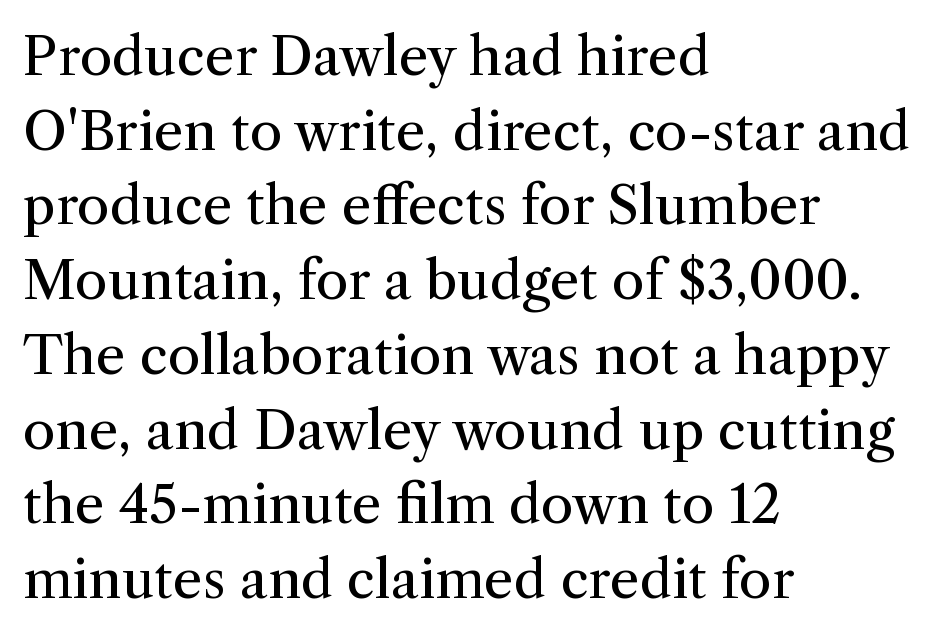
Q: Is the text bold? A: No.
Q: Is the text italic (slanted)? A: No, it is upright.
Q: Is the typeface a serif or a sans-serif typeface? A: Serif.
Q: Is the text underlined? A: No.
Q: How is the paragraph aligned? A: Left-aligned.
Q: Is the spacing between letters normal or unusually wide? A: Normal.
Q: Is the spacing between lines tight, normal or loose? A: Normal.
Q: Width (condensed, normal, or wide)? A: Normal.
Q: Stroke contrast? A: Medium.
Q: x-height? A: Medium.
Q: Monospaced? A: No.
